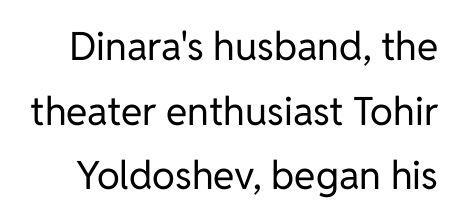
The image shows 39 px regular-weight sans-serif type, upright; set normal line spacing (1.66x), normal letter spacing, not underlined; low stroke contrast and a medium x-height.
